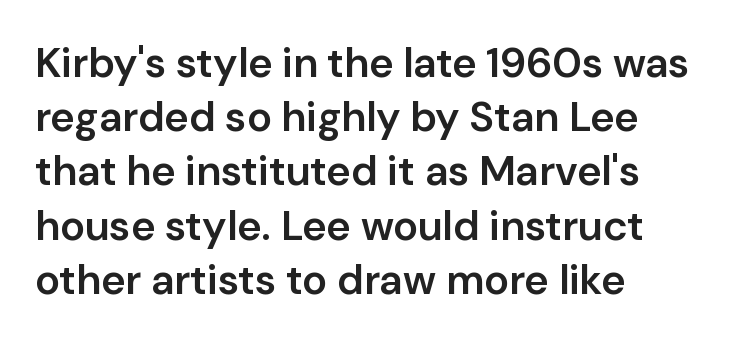
{"serif": "no", "italic": "no", "bold": "semi", "weight": "semibold", "width": "normal", "stroke_contrast": "low", "x_height": "medium", "monospaced": "no", "underline": "no", "align": "left", "line_spacing": "normal", "line_spacing_ratio": 1.29, "letter_spacing": "normal", "letter_spacing_em": 0.0, "glyph_px": 42}
